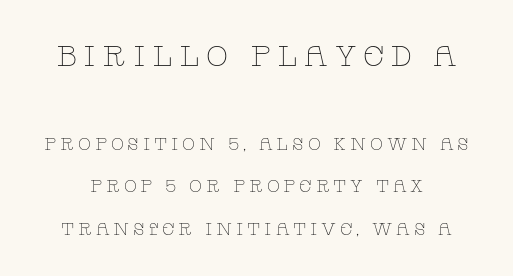
Q: Is the text bold? A: No.
Q: Is the text italic (slanted)? A: No, it is upright.
Q: Is the typeface a serif or a sans-serif typeface? A: Serif.
Q: Is the text underlined? A: No.
Q: Is the spacing between letters normal or unusually wide? A: Unusually wide.
Q: Is the spacing between lines tight, normal or loose? A: Loose.
Q: Which block of text is set in a larger size, the first (top) or the second (bottom)? A: The first (top) one.
Q: Width (condensed, normal, or wide)? A: Wide.
Q: Stroke contrast? A: Low.
Q: x-height? A: Large.
Q: Monospaced? A: No.
